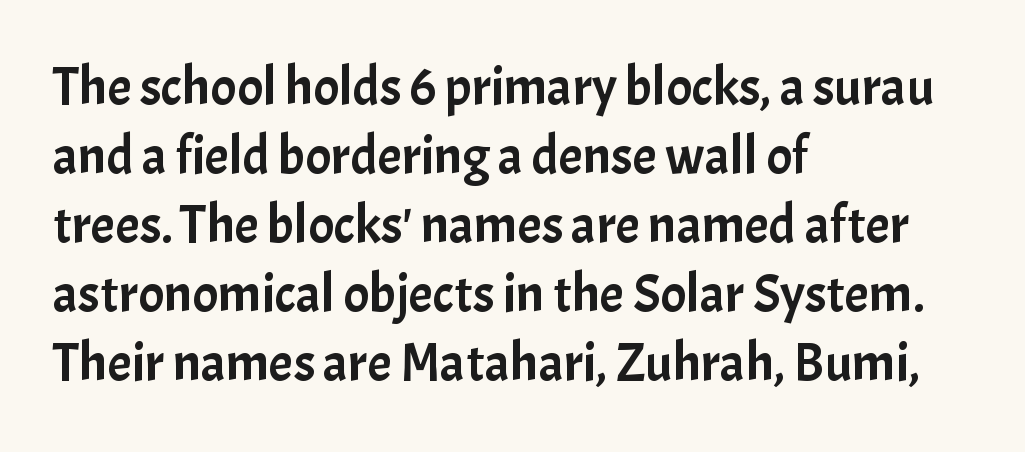
The image shows 54 px sans-serif type, upright; set left-aligned, normal line spacing (1.28x), normal letter spacing, not underlined; low stroke contrast and a medium x-height.
